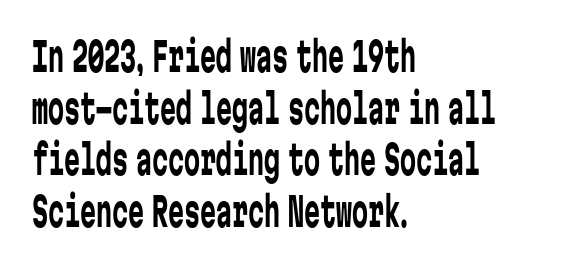
The image shows 40 px regular-weight, condensed sans-serif type, upright, monospaced; set left-aligned, normal line spacing (1.29x), normal letter spacing, not underlined; low stroke contrast and a medium x-height.
